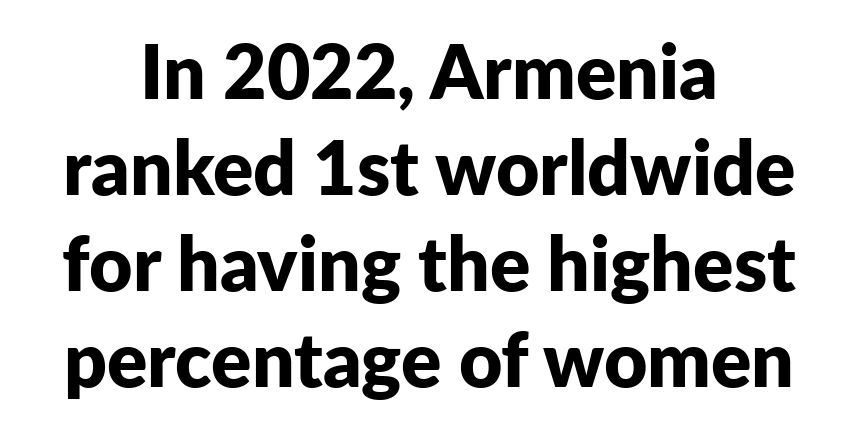
The type is set solid horizontally, with unmodified tracking. Is the block centered? Yes — each line is placed symmetrically about the middle. The axis of the letterforms is exactly vertical. The rendering uses a bold face; every stroke is thick and dark.
